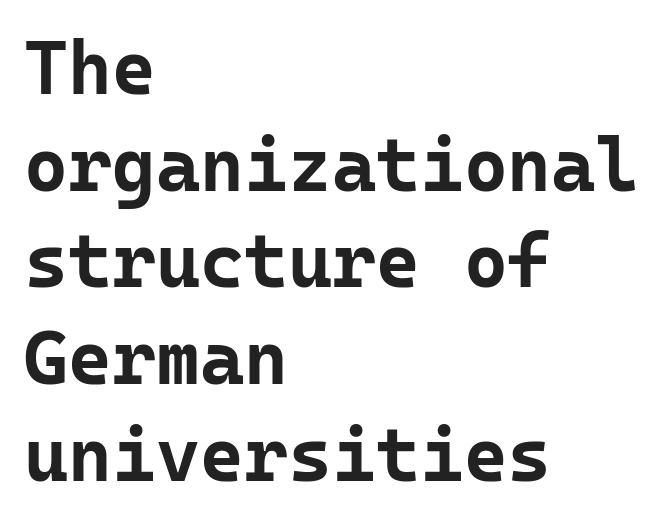
Glance below the letters and you will spot only blank space. Posture: upright roman. Stroke thickness is high; the sample reads as a true bold. These lines are rendered in a fixed-pitch font.
